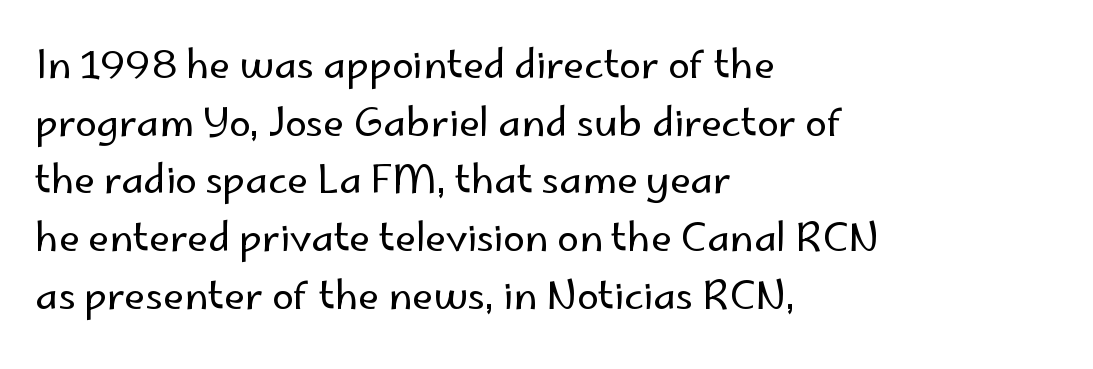
The image shows 39 px regular-weight sans-serif type, upright; set left-aligned, normal line spacing (1.48x), normal letter spacing, not underlined; low stroke contrast and a small x-height.
